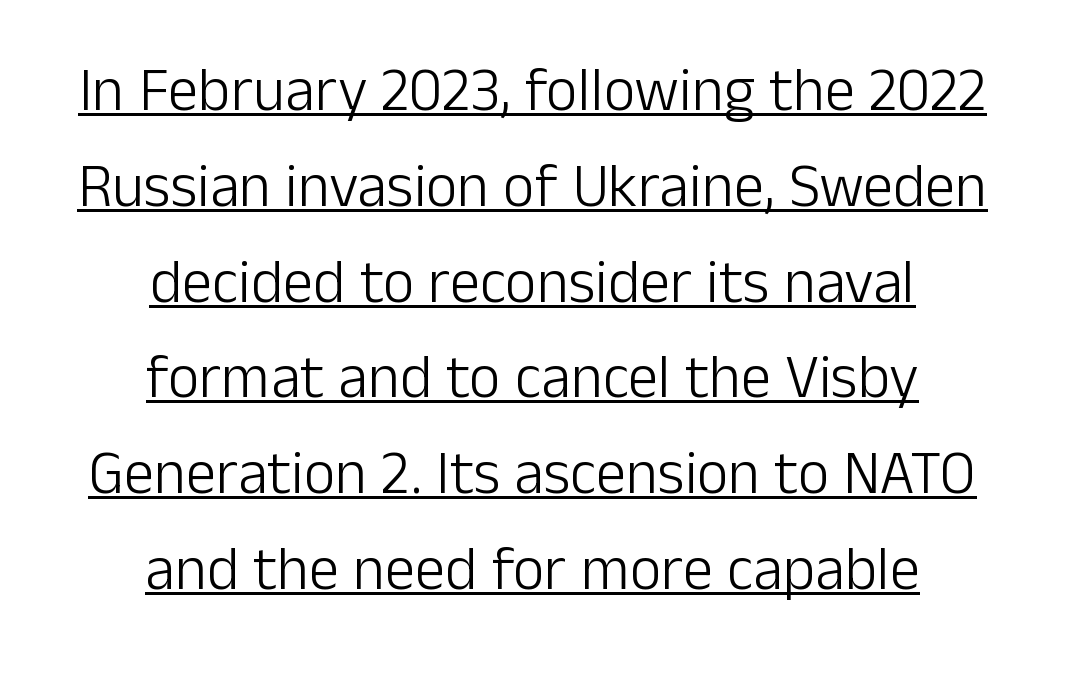
Q: Is the text bold? A: No.
Q: Is the text italic (slanted)? A: No, it is upright.
Q: Is the typeface a serif or a sans-serif typeface? A: Sans-serif.
Q: Is the text underlined? A: Yes.
Q: How is the paragraph aligned? A: Centered.
Q: Is the spacing between letters normal or unusually wide? A: Normal.
Q: Is the spacing between lines tight, normal or loose? A: Normal.
Q: Width (condensed, normal, or wide)? A: Normal.
Q: Stroke contrast? A: Low.
Q: x-height? A: Medium.
Q: Monospaced? A: No.
